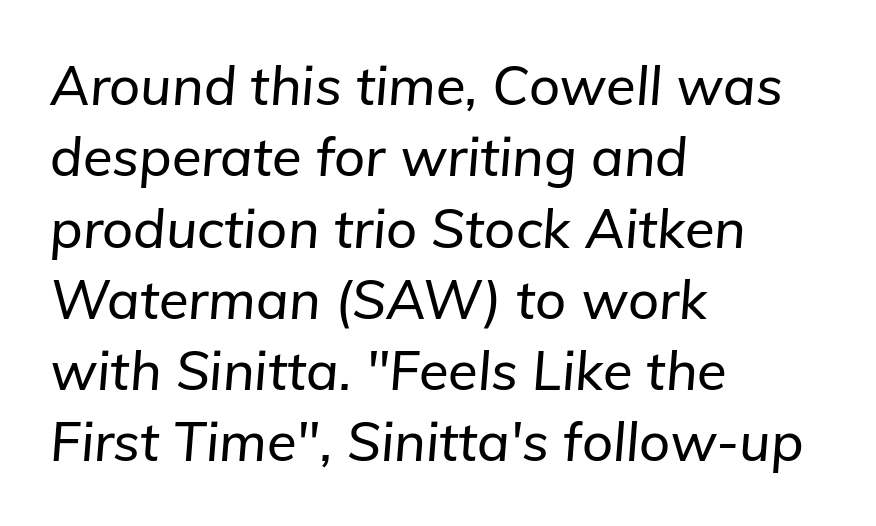
{"italic": "yes", "lean": "right", "slant_degrees": 5, "width": "normal", "stroke_contrast": "low", "x_height": "medium", "monospaced": "no", "underline": "no", "align": "left", "line_spacing": "normal", "line_spacing_ratio": 1.32, "letter_spacing": "normal", "letter_spacing_em": 0.0, "glyph_px": 54}
